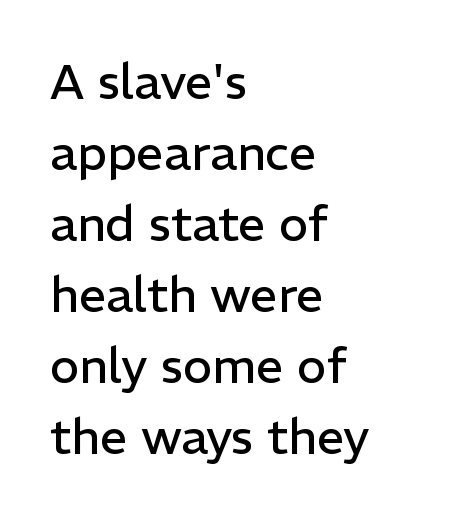
{"serif": "no", "italic": "no", "bold": "no", "weight": "regular", "width": "normal", "stroke_contrast": "low", "x_height": "medium", "monospaced": "no", "underline": "no", "align": "left", "line_spacing": "normal", "line_spacing_ratio": 1.45, "letter_spacing": "normal", "letter_spacing_em": 0.0, "glyph_px": 49}
